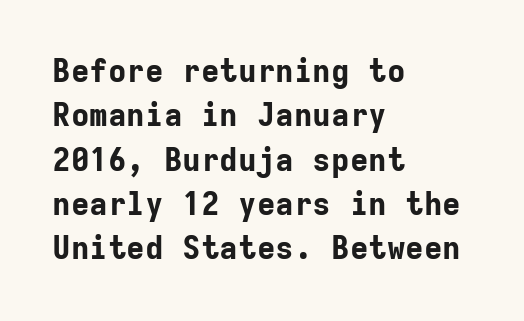
Underlining? Definitely not there. Words appear dense and cohesive because spacing is normal. Compared with a centered layout, this one pins lines to the left instead. Examine the stroke ends and you'll find no serifs.
